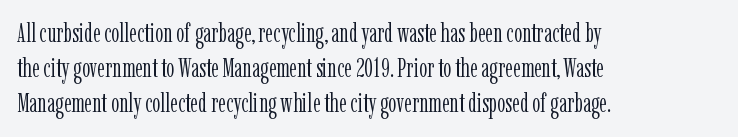
The image shows 26 px text type, upright; set left-aligned, normal line spacing (1.35x), normal letter spacing, not underlined.
